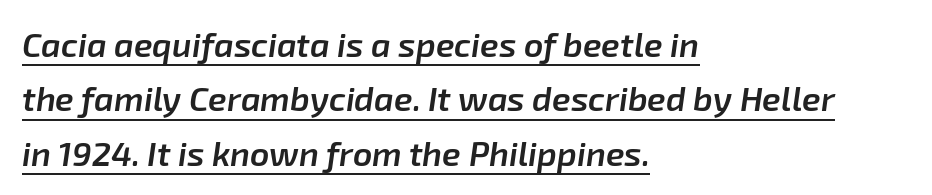
In terms of weight, the rendering is demibold, just under bold. Rendered with sloped, italic letterforms. What's the leading like? Ordinary, nothing unusual. The rendering uses the underline text-decoration. Note the varied advance widths — an 'i' is clearly narrower than an 'm'. The paragraph shown leans on its left margin.
